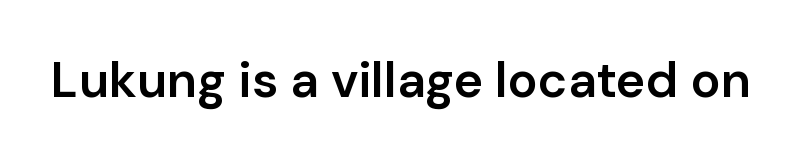
Q: Is the text bold? A: Semi-bold.
Q: Is the text italic (slanted)? A: No, it is upright.
Q: Is the typeface a serif or a sans-serif typeface? A: Sans-serif.
Q: Is the text underlined? A: No.
Q: Is the spacing between letters normal or unusually wide? A: Normal.
Q: Width (condensed, normal, or wide)? A: Normal.
Q: Stroke contrast? A: Low.
Q: x-height? A: Medium.
Q: Monospaced? A: No.
